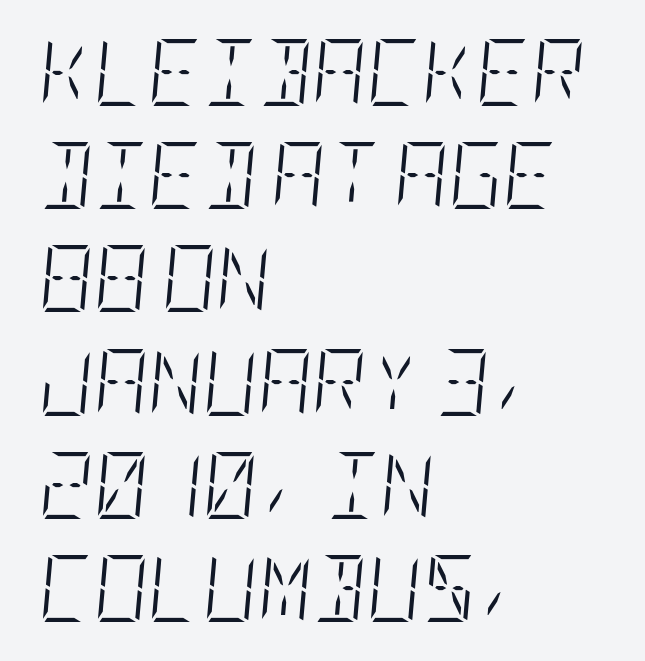
The passage shown stacks its lines at a standard gap. Quick note: underline off. The rendering keeps characters at their native spacing. A typesetter would mark this as italic. Is the type heavy? It reads as light-to-regular instead. Notice how the passage keeps a crisp vertical edge on the left only.
